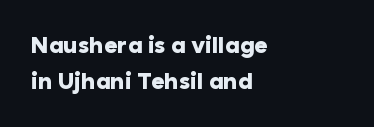
Notice how descenders clear the ascenders below comfortably — that's standard leading. The sample has been set heavy, in full bold. Italic? Not at all — the glyphs are vertical. A bare baseline throughout the passage. The rag falls on the right side of this text block. Inter-character spacing is left at the font's built-in metrics.
